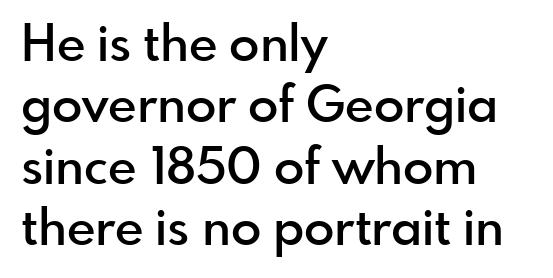
Q: Is the text bold? A: Semi-bold.
Q: Is the text italic (slanted)? A: No, it is upright.
Q: Is the typeface a serif or a sans-serif typeface? A: Sans-serif.
Q: Is the text underlined? A: No.
Q: How is the paragraph aligned? A: Left-aligned.
Q: Is the spacing between letters normal or unusually wide? A: Normal.
Q: Width (condensed, normal, or wide)? A: Normal.
Q: x-height? A: Small.
Q: Monospaced? A: No.
